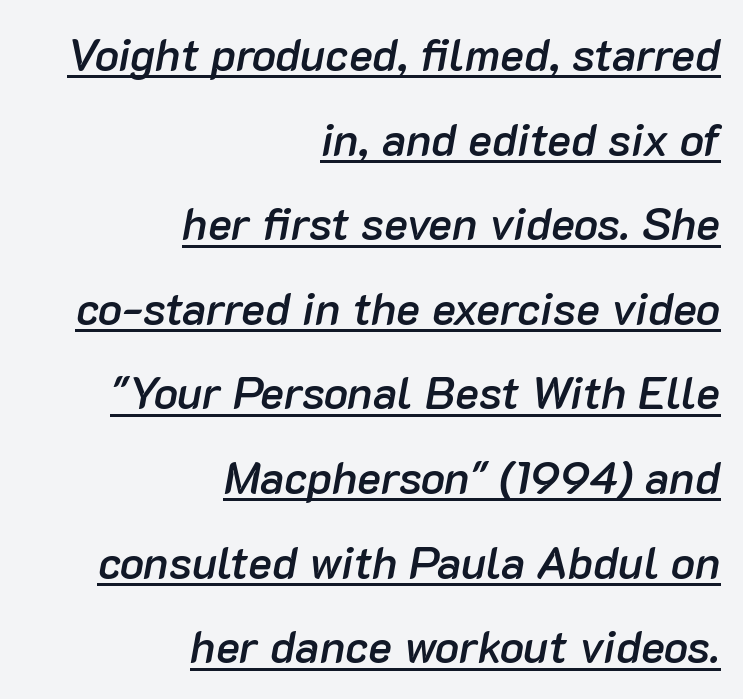
{"italic": "yes", "lean": "right", "slant_degrees": 10, "bold": "semi", "weight": "semibold", "width": "normal", "stroke_contrast": "low", "x_height": "medium", "monospaced": "no", "underline": "yes", "align": "right", "line_spacing_ratio": 1.88, "letter_spacing": "normal", "letter_spacing_em": 0.0, "glyph_px": 45}
